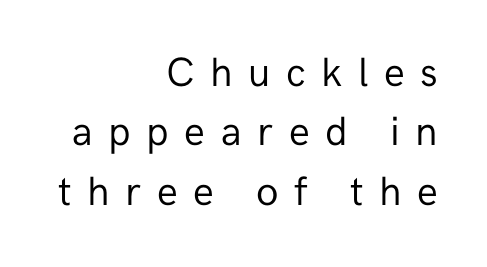
Is the block centered? No — it sits flush against the right margin. Look at the bottom of the vertical strokes: they stop flat, with no serifs. You could not count columns in this text — the font is proportionally spaced. Only glyphs here, with clear space below each row.
